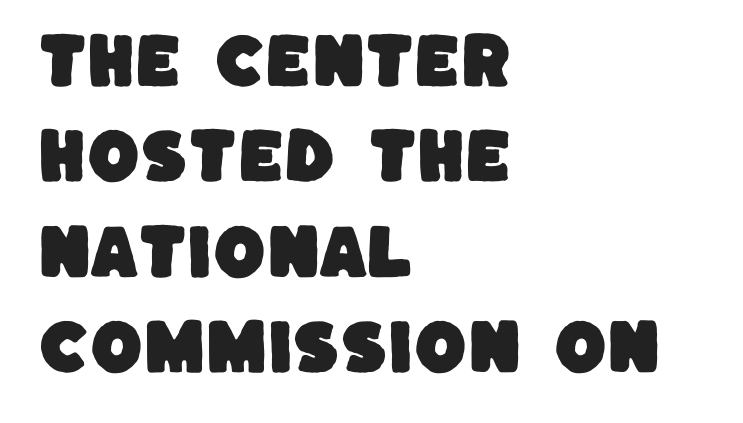
The image shows 60 px sans-serif type; set left-aligned, normal line spacing (1.59x), normal letter spacing, not underlined; low stroke contrast and a large x-height.
